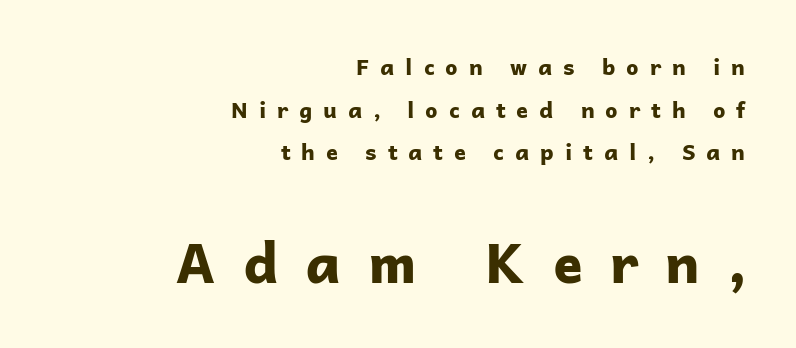
Q: Is the text bold? A: Yes.
Q: Is the text italic (slanted)? A: No, it is upright.
Q: Is the typeface a serif or a sans-serif typeface? A: Sans-serif.
Q: Is the text underlined? A: No.
Q: How is the paragraph aligned? A: Right-aligned.
Q: Is the spacing between letters normal or unusually wide? A: Unusually wide.
Q: Is the spacing between lines tight, normal or loose? A: Loose.
Q: Which block of text is set in a larger size, the first (top) or the second (bottom)? A: The second (bottom) one.
Q: Width (condensed, normal, or wide)? A: Normal.
Q: Stroke contrast? A: Low.
Q: x-height? A: Medium.
Q: Monospaced? A: No.
